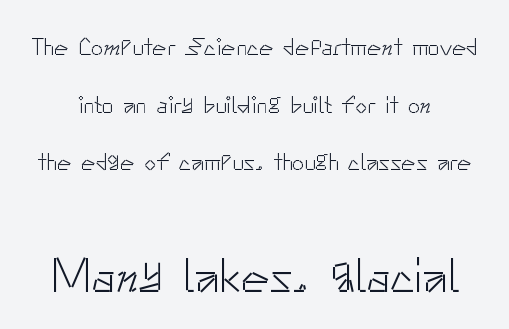
{"serif": "no", "italic": "no", "bold": "no", "weight": "light", "width": "normal", "stroke_contrast": "low", "x_height": "small", "monospaced": "no", "underline": "no", "align": "center", "line_spacing": "loose", "line_spacing_ratio": 2.4, "letter_spacing": "normal", "letter_spacing_em": 0.0, "larger_block": "second", "size_ratio": 2.0, "glyph_px": 48}
